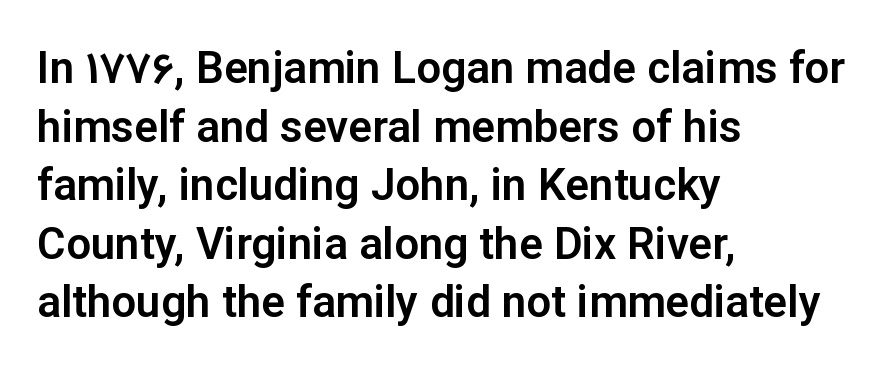
The image shows 44 px sans-serif type, upright; set left-aligned, normal line spacing (1.33x), normal letter spacing, not underlined; low stroke contrast and a medium x-height.
